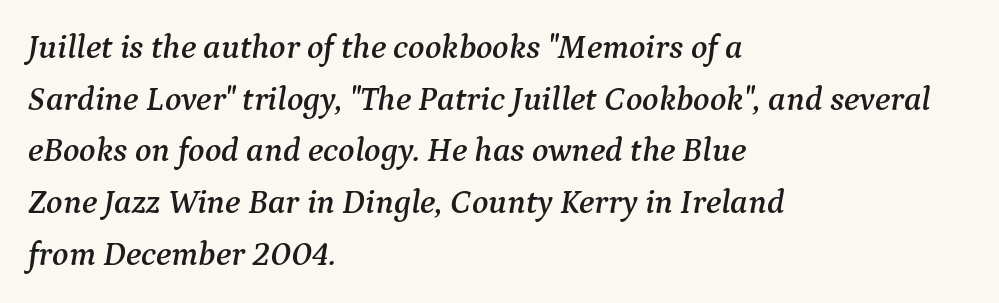
The image shows 34 px serif type, italic (leaning right); set left-aligned, normal line spacing (1.52x), normal letter spacing, not underlined; medium stroke contrast and a medium x-height.
